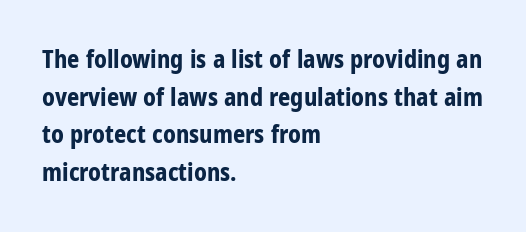
Q: Is the text bold? A: Yes.
Q: Is the text italic (slanted)? A: No, it is upright.
Q: Is the text underlined? A: No.
Q: How is the paragraph aligned? A: Left-aligned.
Q: Is the spacing between letters normal or unusually wide? A: Normal.
Q: Is the spacing between lines tight, normal or loose? A: Normal.
